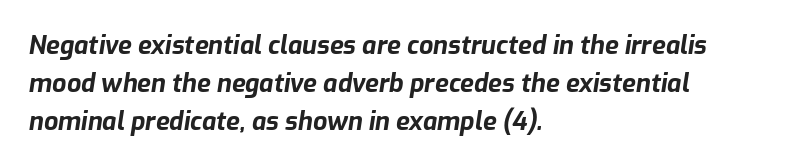
Q: Is the text bold? A: Yes.
Q: Is the text italic (slanted)? A: Yes, it leans right by about 9 degrees.
Q: Is the text underlined? A: No.
Q: How is the paragraph aligned? A: Left-aligned.
Q: Is the spacing between letters normal or unusually wide? A: Normal.
Q: Is the spacing between lines tight, normal or loose? A: Normal.
